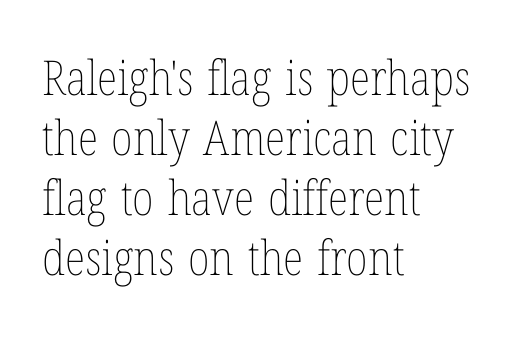
{"italic": "no", "bold": "no", "weight": "thin", "width": "condensed", "stroke_contrast": "low", "x_height": "medium", "monospaced": "no", "underline": "no", "align": "left", "line_spacing": "normal", "line_spacing_ratio": 1.25, "letter_spacing": "normal", "letter_spacing_em": 0.0, "glyph_px": 48}
